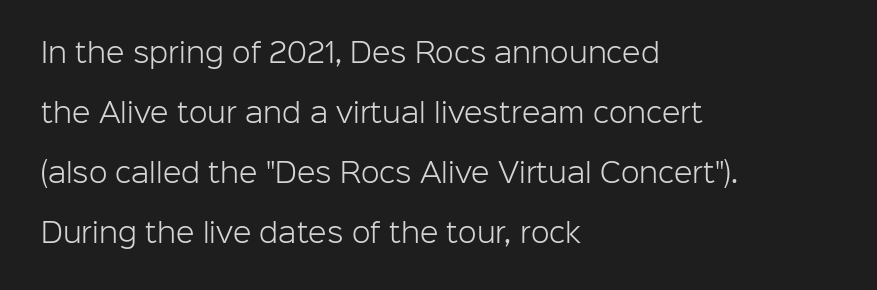
Compared with typical paragraphs, the rows here are farther apart. In terms of posture, this sample is upright. Words appear dense and cohesive because spacing is normal. Is the block centered? No — it sits flush against the left margin.
